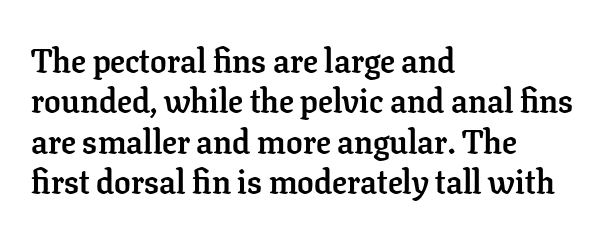
{"serif": "yes", "italic": "no", "bold": "yes", "weight": "semibold", "width": "normal", "stroke_contrast": "low", "x_height": "medium", "monospaced": "no", "underline": "no", "align": "left", "line_spacing_ratio": 1.22, "letter_spacing": "normal", "letter_spacing_em": 0.0, "glyph_px": 33}
